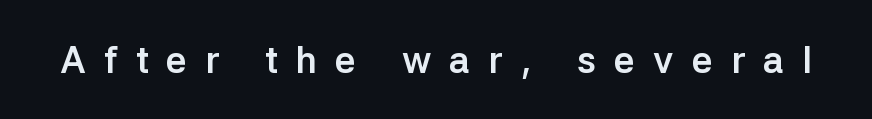
Serif or sans? Sans — the stroke terminals are bare. The strokes are fattened all the way to bold. A typesetter would mark this as roman, not italic. You could not count columns in this text — the font is proportionally spaced.
